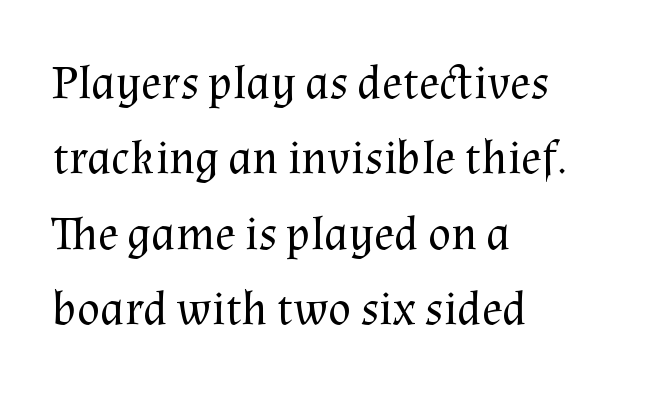
The image shows 48 px regular-weight type, upright; set left-aligned, normal line spacing (1.57x), normal letter spacing, not underlined; medium stroke contrast and a medium x-height.
